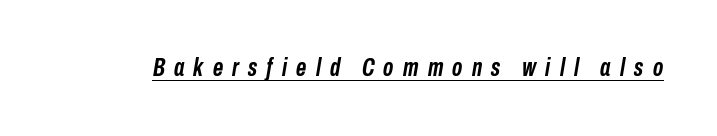
{"italic": "yes", "lean": "right", "slant_degrees": 10, "bold": "yes", "underline": "yes", "letter_spacing": "wide", "letter_spacing_em": 0.37, "glyph_px": 25}
